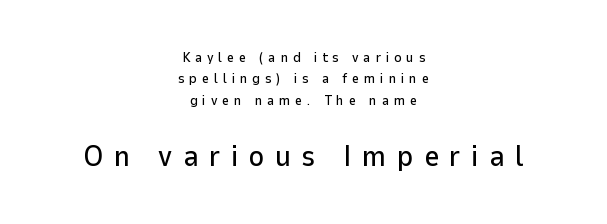
{"serif": "no", "italic": "no", "width": "normal", "stroke_contrast": "low", "x_height": "medium", "monospaced": "no", "underline": "no", "align": "center", "line_spacing": "normal", "line_spacing_ratio": 1.52, "letter_spacing": "wide", "letter_spacing_em": 0.34, "larger_block": "second", "size_ratio": 2.14, "glyph_px": 30}
